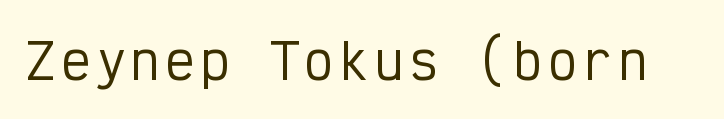
The image shows 49 px condensed sans-serif type, upright, monospaced; set not underlined; low stroke contrast and a medium x-height.
